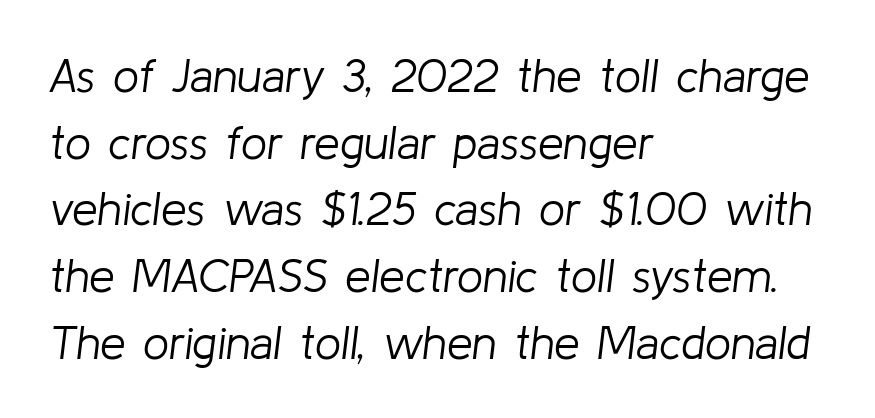
{"italic": "yes", "lean": "right", "slant_degrees": 8, "bold": "no", "weight": "light", "width": "normal", "stroke_contrast": "low", "x_height": "medium", "monospaced": "no", "underline": "no", "align": "left", "line_spacing": "normal", "line_spacing_ratio": 1.45, "letter_spacing": "normal", "letter_spacing_em": 0.0, "glyph_px": 46}
